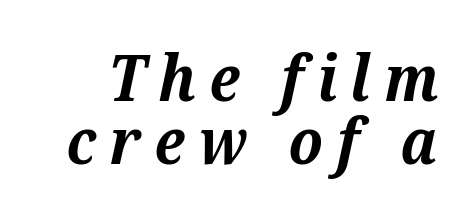
Q: Is the text bold? A: Yes.
Q: Is the text italic (slanted)? A: Yes, it leans right by about 12 degrees.
Q: Is the typeface a serif or a sans-serif typeface? A: Serif.
Q: Is the text underlined? A: No.
Q: Is the spacing between letters normal or unusually wide? A: Unusually wide.
Q: Is the spacing between lines tight, normal or loose? A: Tight.
Q: Width (condensed, normal, or wide)? A: Normal.
Q: Stroke contrast? A: Medium.
Q: x-height? A: Medium.
Q: Monospaced? A: No.
